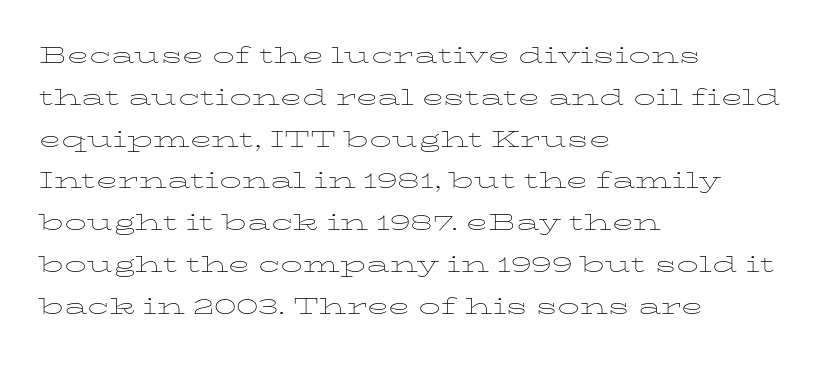
Q: Is the text bold? A: No.
Q: Is the text italic (slanted)? A: No, it is upright.
Q: Is the text underlined? A: No.
Q: How is the paragraph aligned? A: Left-aligned.
Q: Is the spacing between letters normal or unusually wide? A: Normal.
Q: Is the spacing between lines tight, normal or loose? A: Normal.
Q: Width (condensed, normal, or wide)? A: Wide.
Q: Stroke contrast? A: Low.
Q: x-height? A: Medium.
Q: Monospaced? A: No.
